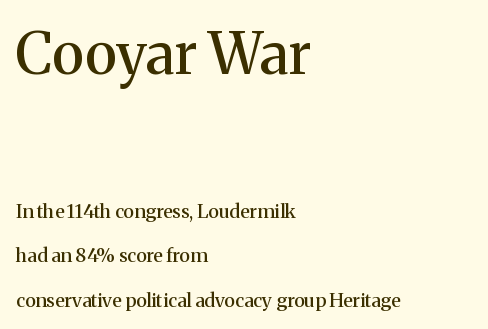
{"serif": "yes", "italic": "no", "width": "normal", "stroke_contrast": "medium", "x_height": "medium", "monospaced": "no", "underline": "no", "align": "left", "line_spacing": "loose", "line_spacing_ratio": 2.35, "letter_spacing": "normal", "letter_spacing_em": 0.0, "larger_block": "first", "size_ratio": 3.05, "glyph_px": 58}
